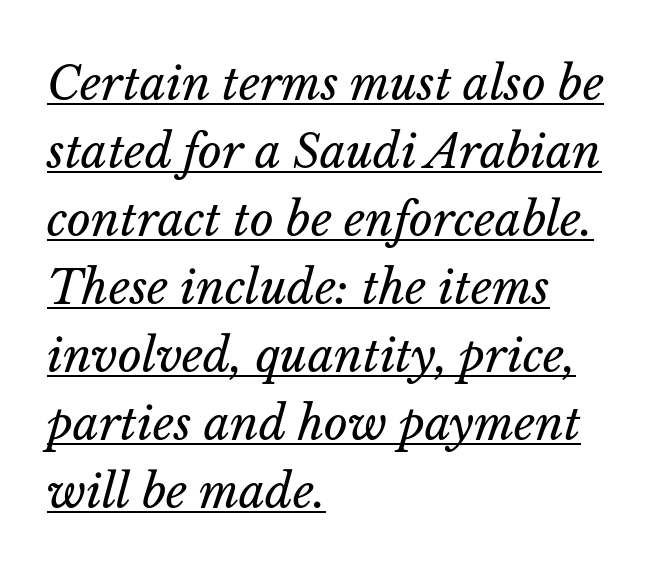
{"italic": "yes", "lean": "right", "slant_degrees": 14, "bold": "no", "weight": "regular", "width": "normal", "stroke_contrast": "low", "x_height": "medium", "monospaced": "no", "underline": "yes", "align": "left", "line_spacing": "normal", "line_spacing_ratio": 1.48, "letter_spacing": "normal", "letter_spacing_em": 0.0, "glyph_px": 46}
